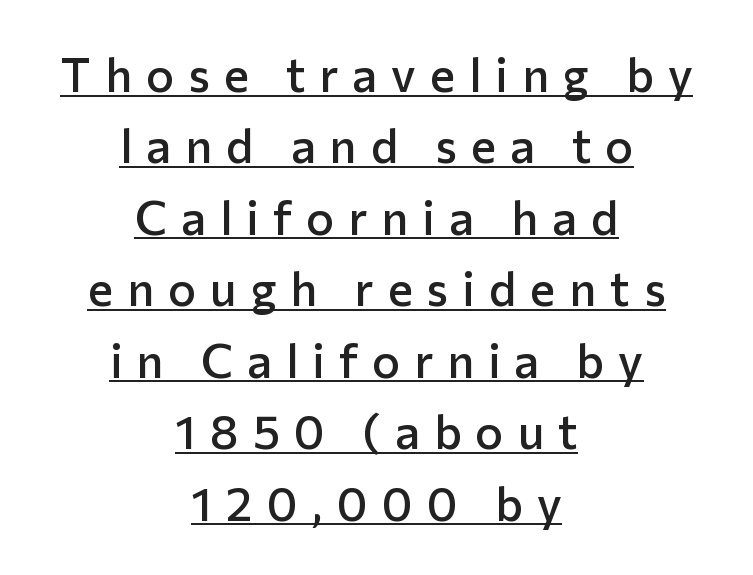
{"serif": "no", "italic": "no", "bold": "semi", "weight": "semibold", "width": "normal", "stroke_contrast": "low", "x_height": "medium", "monospaced": "no", "underline": "yes", "align": "center", "line_spacing": "normal", "line_spacing_ratio": 1.52, "letter_spacing": "wide", "letter_spacing_em": 0.3, "glyph_px": 47}
